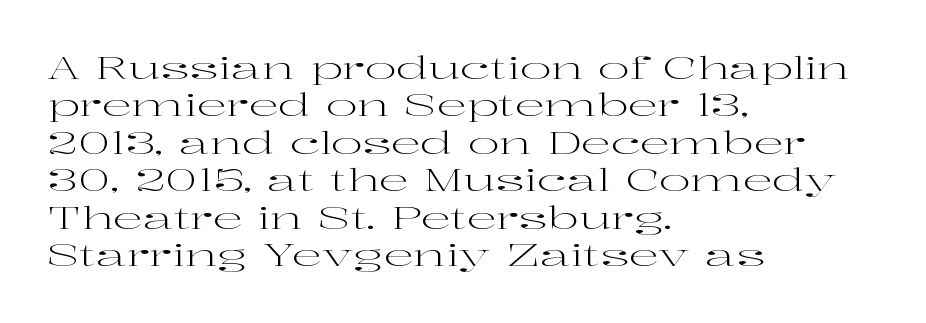
Words float on clear page, feet unadorned. This sample uses an upright cut, with every glyph sitting square on the baseline. Is the letter spacing exaggerated? No — it looks like the ordinary default. Vertically, the passage feels balanced, rows spaced as you'd expect. Which margin do the lines hug? The left one — the right edge is uneven. The face used here is seriffed, in the tradition of book romans.
